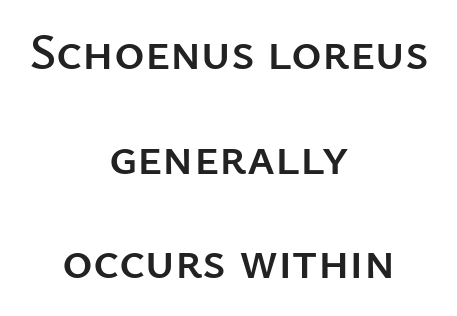
The image shows 52 px sans-serif type, upright; set centered, loose line spacing (2.01x), normal letter spacing, not underlined; low stroke contrast and a medium x-height.
